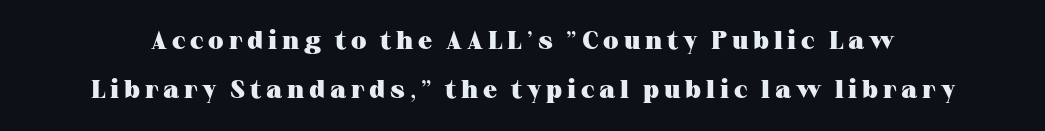
Designer's note — italics off, roman on. These lines stand farther apart than default settings would place them. Only glyphs here, with clear space below each row. A full-strength bold gives these letters their thick strokes.
